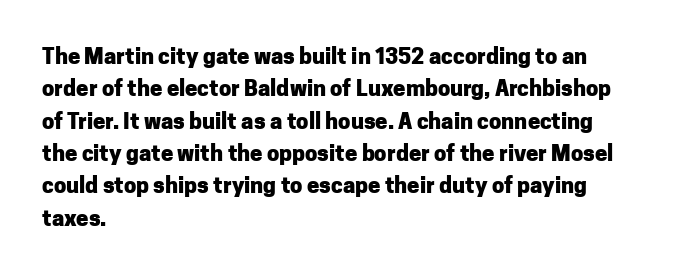
Q: Is the text bold? A: Yes.
Q: Is the text italic (slanted)? A: No, it is upright.
Q: Is the text underlined? A: No.
Q: How is the paragraph aligned? A: Left-aligned.
Q: Is the spacing between letters normal or unusually wide? A: Normal.
Q: Is the spacing between lines tight, normal or loose? A: Normal.
